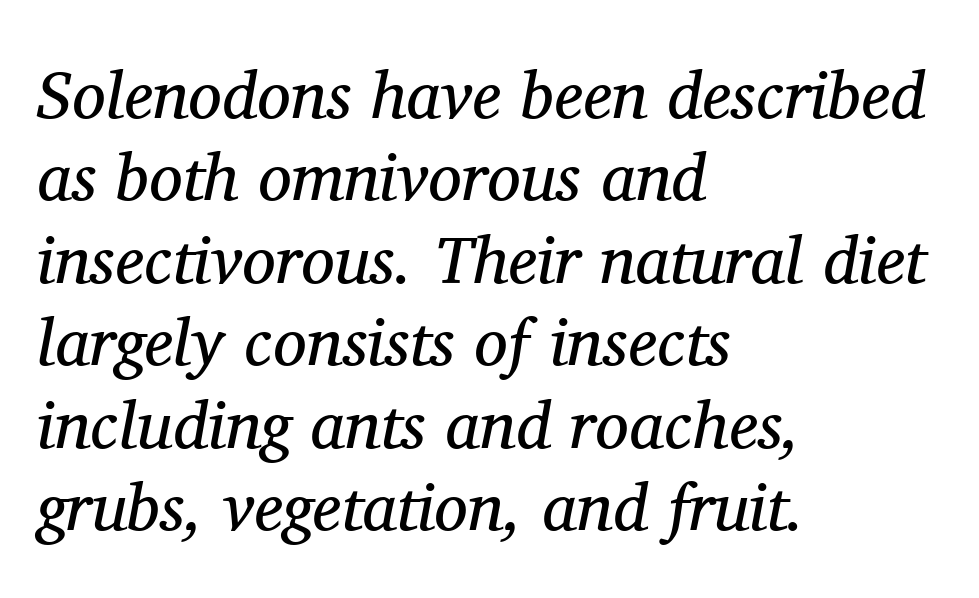
Q: Is the text bold? A: No.
Q: Is the text italic (slanted)? A: Yes, it leans right by about 11 degrees.
Q: Is the typeface a serif or a sans-serif typeface? A: Serif.
Q: Is the text underlined? A: No.
Q: How is the paragraph aligned? A: Left-aligned.
Q: Is the spacing between letters normal or unusually wide? A: Normal.
Q: Width (condensed, normal, or wide)? A: Normal.
Q: Stroke contrast? A: Medium.
Q: x-height? A: Medium.
Q: Monospaced? A: No.
